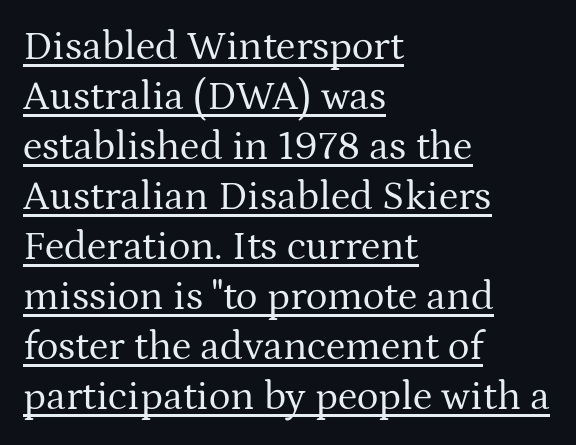
{"serif": "yes", "italic": "no", "bold": "no", "weight": "regular", "width": "normal", "stroke_contrast": "medium", "x_height": "medium", "monospaced": "no", "underline": "yes", "align": "left", "line_spacing_ratio": 1.22, "letter_spacing": "normal", "letter_spacing_em": 0.0, "glyph_px": 41}
